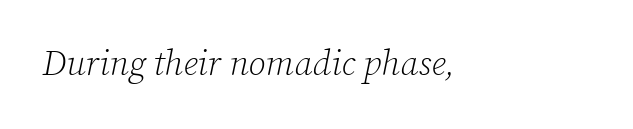
Q: Is the text bold? A: No.
Q: Is the text italic (slanted)? A: Yes, it leans right by about 12 degrees.
Q: Is the typeface a serif or a sans-serif typeface? A: Serif.
Q: Is the text underlined? A: No.
Q: Is the spacing between letters normal or unusually wide? A: Normal.
Q: Width (condensed, normal, or wide)? A: Normal.
Q: Stroke contrast? A: Low.
Q: x-height? A: Medium.
Q: Monospaced? A: No.
